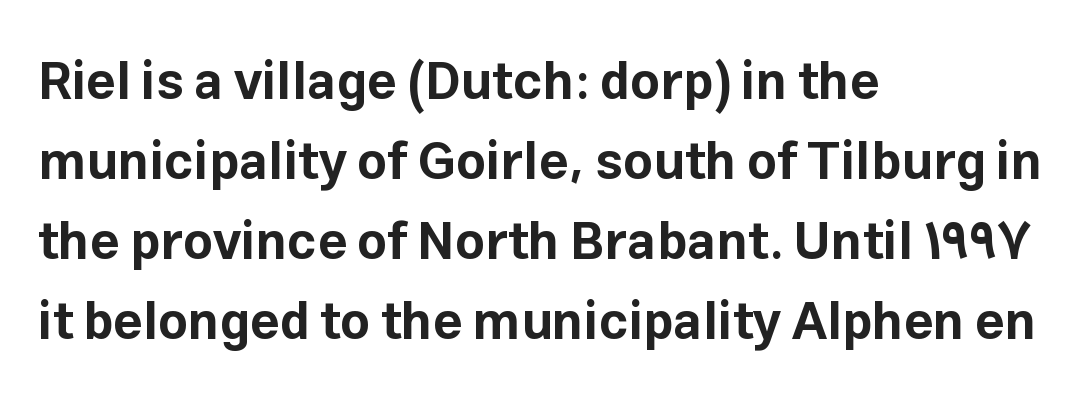
Letter spacing: default. These lines stack with their left ends in a neat column. The font family rendered here belongs to the sans-serif group. Each row of text sits above clean, open space. The letters advance in unequal steps, a hallmark of proportional type. One glance says typical: line gaps are just what's usual.
